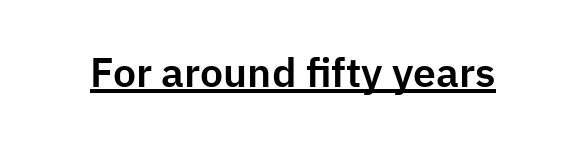
The image shows 41 px sans-serif type, upright; set normal letter spacing, underlined; low stroke contrast and a medium x-height.
